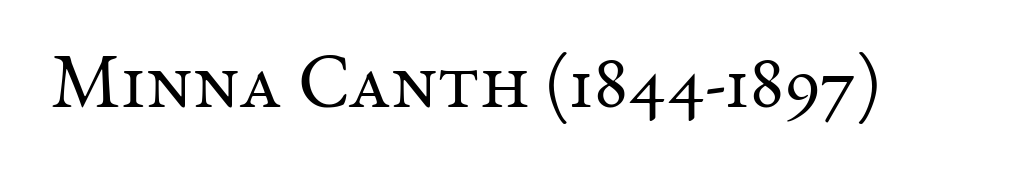
The space directly below the letters is spotless. The typeface chosen for these lines features serifs. Words appear dense and cohesive because spacing is normal. Is this a fixed-width face? No — the glyphs have proportional, varying widths. When letters stand straight like this, we call the style roman or upright. The letters look calm and open, with moderate or lighter stems.
